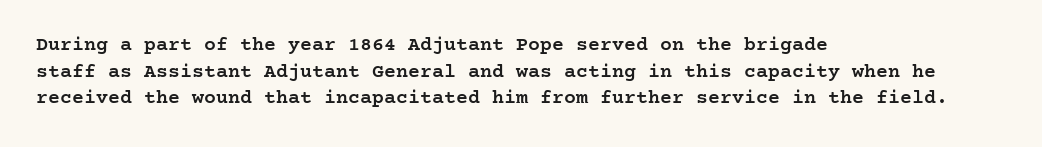
The specimen omits any rule beneath the text block's lines. Ordinary non-slanted type is in use. The tracking reads as untouched default to a designer's eye. Casual observation: everything's shoved over to the left. Honestly, the row spacing looks completely unremarkable.
